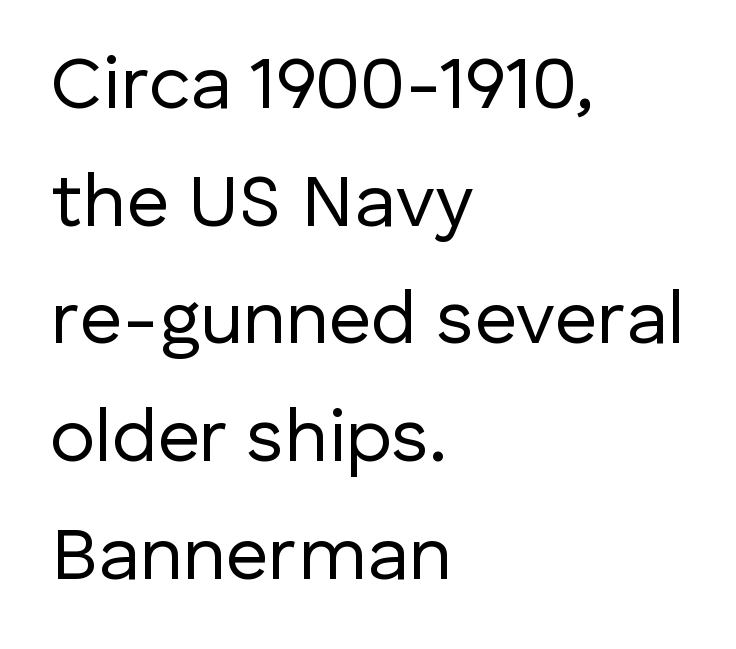
{"serif": "no", "italic": "no", "bold": "no", "weight": "regular", "width": "normal", "stroke_contrast": "low", "x_height": "medium", "monospaced": "no", "underline": "no", "align": "left", "line_spacing": "normal", "line_spacing_ratio": 1.57, "letter_spacing": "normal", "letter_spacing_em": 0.0, "glyph_px": 75}
